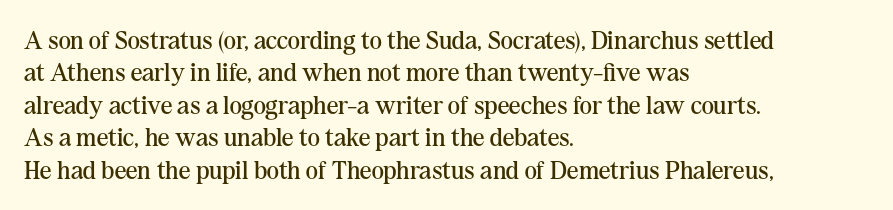
{"italic": "no", "bold": "no", "underline": "no", "align": "left", "line_spacing": "normal", "line_spacing_ratio": 1.25, "letter_spacing": "normal", "letter_spacing_em": 0.0, "glyph_px": 26}
